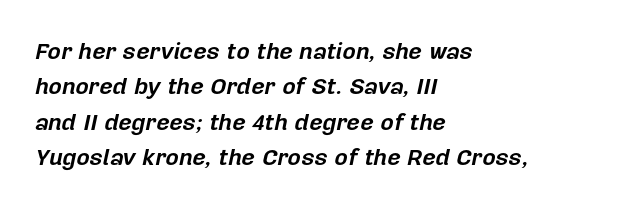
The image shows 23 px bold type, italic (leaning right); set left-aligned, normal line spacing (1.54x), normal letter spacing, not underlined.
